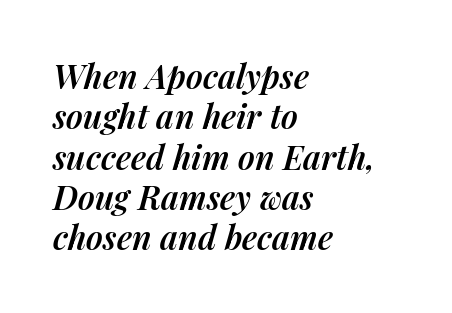
The image shows 33 px semibold type, italic (leaning right); set left-aligned, line spacing 1.22x, normal letter spacing, not underlined; medium stroke contrast and a medium x-height.
